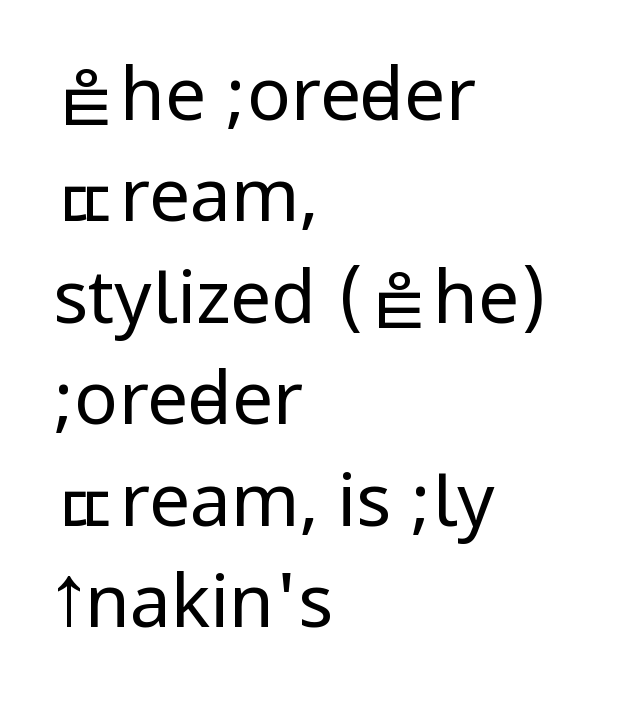
Q: Is the text bold? A: No.
Q: Is the text italic (slanted)? A: No, it is upright.
Q: Is the typeface a serif or a sans-serif typeface? A: Sans-serif.
Q: Is the text underlined? A: No.
Q: How is the paragraph aligned? A: Left-aligned.
Q: Is the spacing between letters normal or unusually wide? A: Normal.
Q: Is the spacing between lines tight, normal or loose? A: Normal.
Q: Width (condensed, normal, or wide)? A: Condensed.
Q: Stroke contrast? A: Low.
